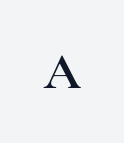
Q: Is the text italic (slanted)? A: No, it is upright.
Q: Is the typeface a serif or a sans-serif typeface? A: Serif.
Q: Is the text underlined? A: No.
Q: Is the spacing between letters normal or unusually wide? A: Unusually wide.
Q: Width (condensed, normal, or wide)? A: Wide.
Q: Stroke contrast? A: High.
Q: x-height? A: Small.
Q: Monospaced? A: No.
